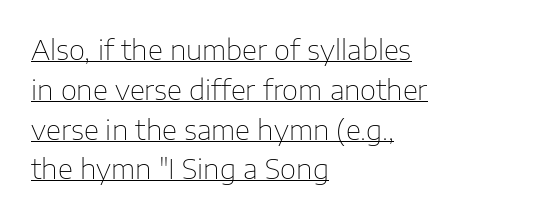
Q: Is the text bold? A: No.
Q: Is the text italic (slanted)? A: No, it is upright.
Q: Is the typeface a serif or a sans-serif typeface? A: Sans-serif.
Q: Is the text underlined? A: Yes.
Q: How is the paragraph aligned? A: Left-aligned.
Q: Is the spacing between letters normal or unusually wide? A: Normal.
Q: Is the spacing between lines tight, normal or loose? A: Normal.
Q: Width (condensed, normal, or wide)? A: Normal.
Q: Stroke contrast? A: Low.
Q: x-height? A: Medium.
Q: Monospaced? A: No.
